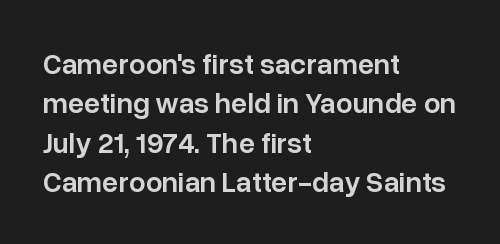
The image shows 29 px semibold sans-serif type, upright; set left-aligned, normal line spacing (1.36x), normal letter spacing, not underlined; low stroke contrast and a medium x-height.
